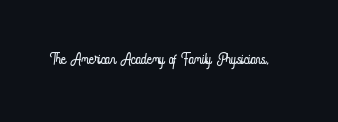
{"bold": "no", "underline": "no", "letter_spacing": "normal", "letter_spacing_em": 0.0, "glyph_px": 21}
